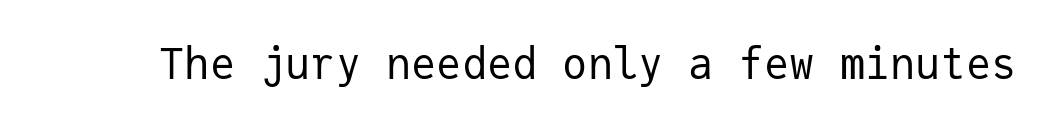
The image shows 42 px regular-weight sans-serif type, upright, monospaced; set normal letter spacing, not underlined; low stroke contrast and a medium x-height.
